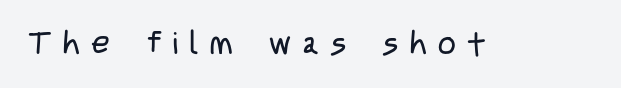
The strokes are not fattened; the text isn't bold. Glyph-to-glyph distance is far greater than everyday printed text. Characters remain perfectly vertical along every line. Nothing sits at the stroke ends, so this counts as sans-serif.
